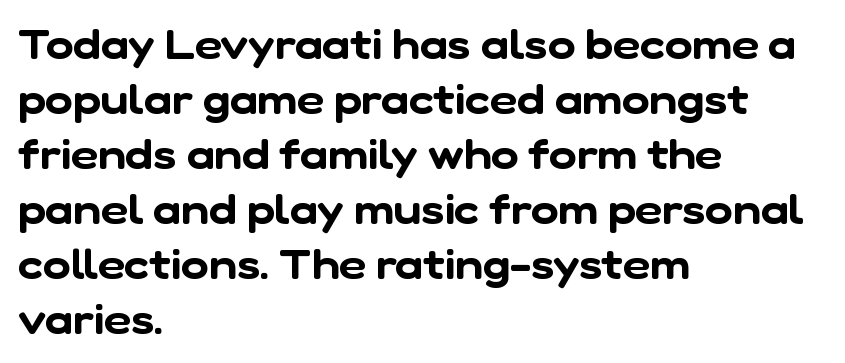
Q: Is the typeface a serif or a sans-serif typeface? A: Sans-serif.
Q: Is the text underlined? A: No.
Q: How is the paragraph aligned? A: Left-aligned.
Q: Is the spacing between letters normal or unusually wide? A: Normal.
Q: Is the spacing between lines tight, normal or loose? A: Normal.
Q: Width (condensed, normal, or wide)? A: Normal.
Q: Stroke contrast? A: Low.
Q: x-height? A: Medium.
Q: Monospaced? A: No.
